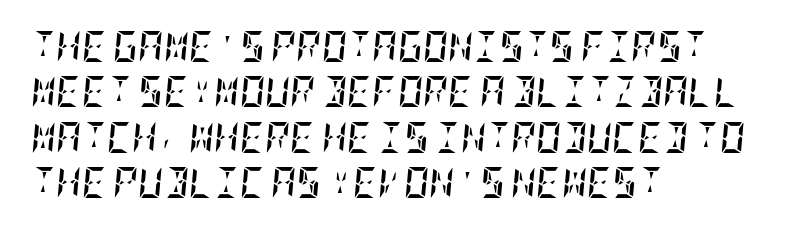
The image shows 31 px semibold, condensed type, italic (leaning right); set left-aligned, normal line spacing (1.46x), normal letter spacing, not underlined; low stroke contrast and a large x-height.
